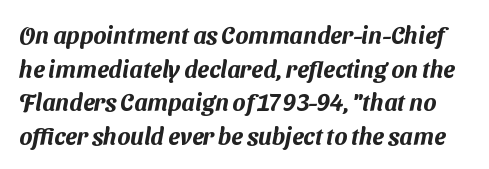
{"underline": "no", "line_spacing": "normal", "line_spacing_ratio": 1.4, "letter_spacing": "normal", "letter_spacing_em": 0.0, "glyph_px": 24}
